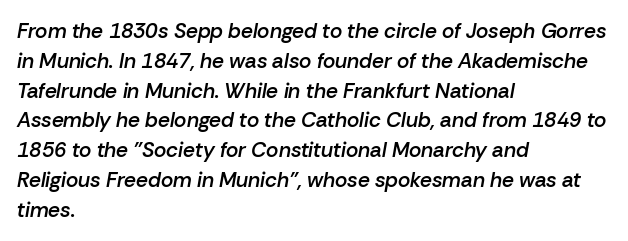
The paragraph shown leans on its left margin. Underline: absent. Would a proofreader flag this as italicized? Yes. These lines sit exactly where default settings would place them. Words appear dense and cohesive because spacing is normal. The passage shown is semibold, sitting just below true bold.
